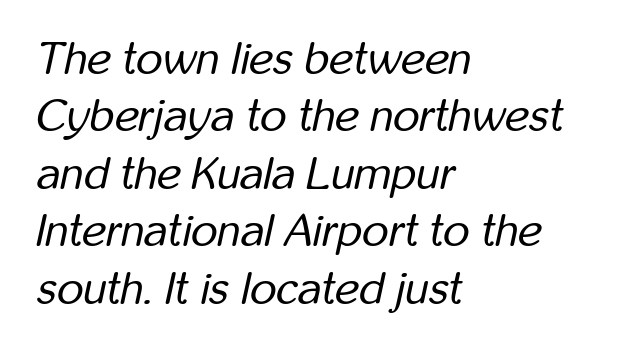
Layout note: lines flush left. The tracking reads as untouched default to a designer's eye. Nothing heavy about these letters — not bold at all. The rendering applies a slant to the glyphs.
